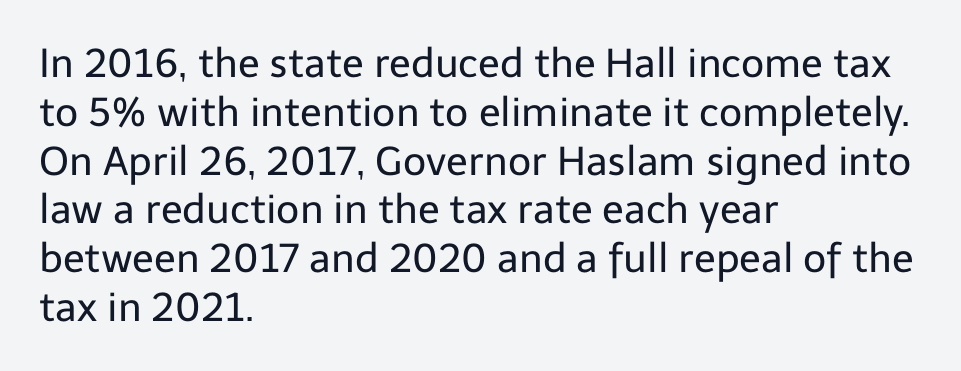
The image shows 40 px regular-weight sans-serif type, upright; set left-aligned, line spacing 1.22x, normal letter spacing, not underlined; low stroke contrast and a medium x-height.
